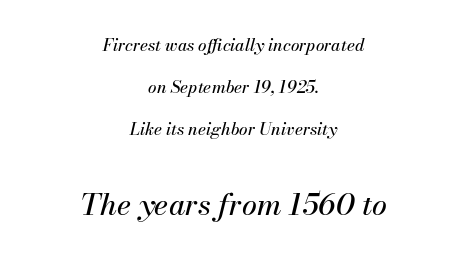
{"italic": "yes", "lean": "right", "slant_degrees": 13, "width": "normal", "stroke_contrast": "medium", "x_height": "small", "monospaced": "no", "underline": "no", "align": "center", "line_spacing": "loose", "line_spacing_ratio": 2.47, "letter_spacing": "normal", "letter_spacing_em": 0.0, "larger_block": "second", "size_ratio": 1.76, "glyph_px": 30}
